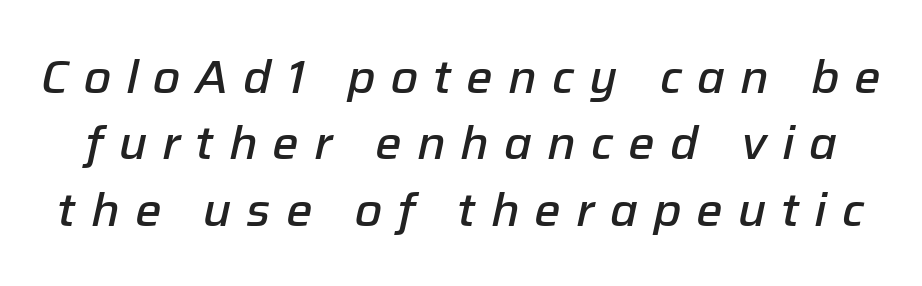
Q: Is the text bold? A: Semi-bold.
Q: Is the text italic (slanted)? A: Yes, it leans right by about 12 degrees.
Q: Is the text underlined? A: No.
Q: Is the spacing between letters normal or unusually wide? A: Unusually wide.
Q: Is the spacing between lines tight, normal or loose? A: Normal.
Q: Width (condensed, normal, or wide)? A: Normal.
Q: Stroke contrast? A: Low.
Q: x-height? A: Medium.
Q: Monospaced? A: No.
